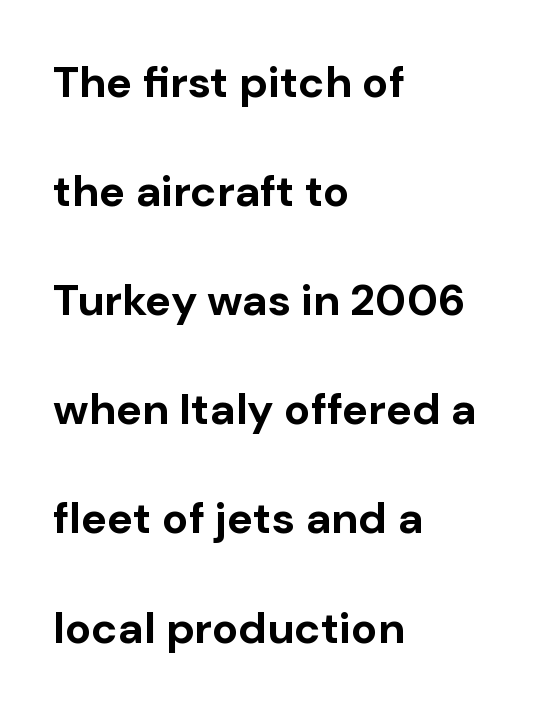
Q: Is the text bold? A: Yes.
Q: Is the text italic (slanted)? A: No, it is upright.
Q: Is the typeface a serif or a sans-serif typeface? A: Sans-serif.
Q: Is the text underlined? A: No.
Q: How is the paragraph aligned? A: Left-aligned.
Q: Is the spacing between letters normal or unusually wide? A: Normal.
Q: Is the spacing between lines tight, normal or loose? A: Loose.
Q: Width (condensed, normal, or wide)? A: Normal.
Q: Stroke contrast? A: Low.
Q: x-height? A: Medium.
Q: Monospaced? A: No.
